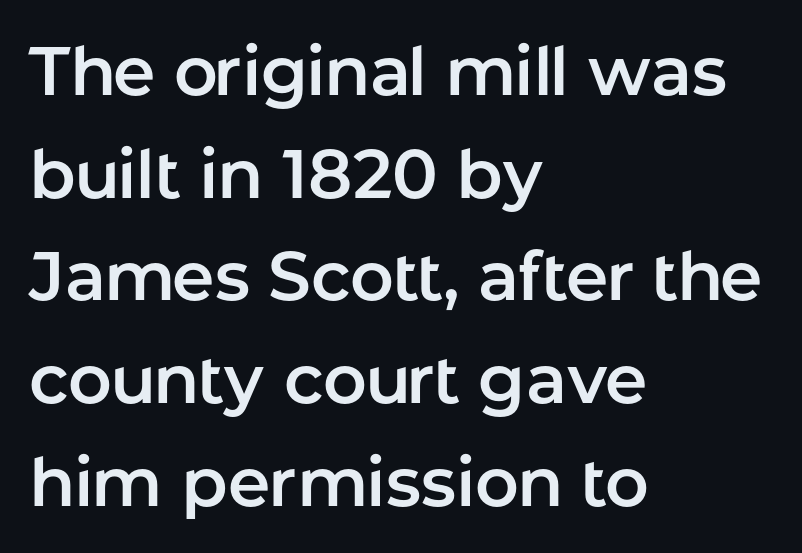
{"serif": "no", "italic": "no", "width": "normal", "stroke_contrast": "low", "x_height": "medium", "monospaced": "no", "underline": "no", "align": "left", "line_spacing": "normal", "line_spacing_ratio": 1.51, "letter_spacing": "normal", "letter_spacing_em": 0.0, "glyph_px": 68}
